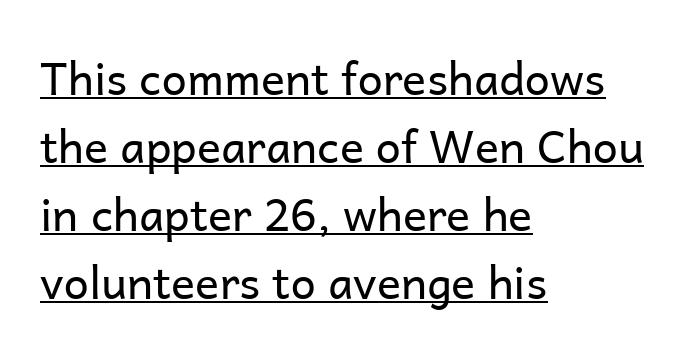
The image shows 45 px regular-weight sans-serif type, upright; set left-aligned, normal line spacing (1.51x), normal letter spacing, underlined; low stroke contrast and a medium x-height.
